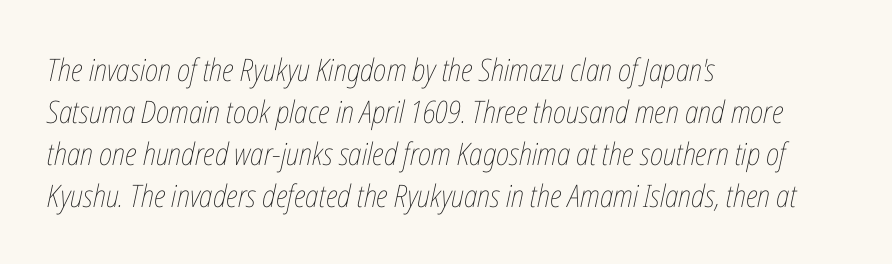
Each letter keeps its own natural width here, so spacing adapts to shape. Honestly, the letter spacing is just normal — you wouldn't notice it. Successive baselines arrive at the customary interval. These lines are set flush left with a ragged right edge.
